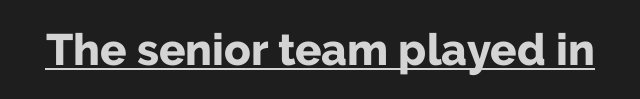
Q: Is the text bold? A: Yes.
Q: Is the text italic (slanted)? A: No, it is upright.
Q: Is the typeface a serif or a sans-serif typeface? A: Sans-serif.
Q: Is the text underlined? A: Yes.
Q: Is the spacing between letters normal or unusually wide? A: Normal.
Q: Width (condensed, normal, or wide)? A: Normal.
Q: Stroke contrast? A: Low.
Q: x-height? A: Medium.
Q: Monospaced? A: No.
